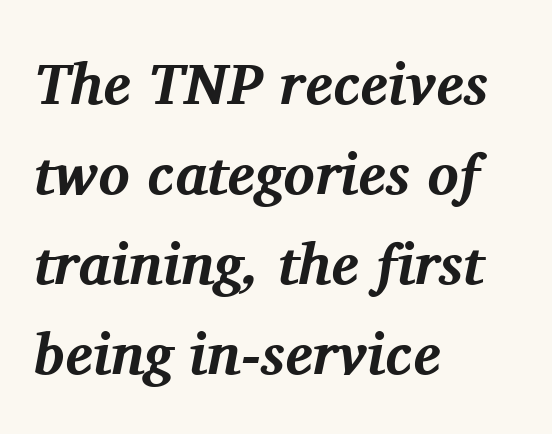
Q: Is the text bold? A: Yes.
Q: Is the text italic (slanted)? A: Yes, it leans right by about 11 degrees.
Q: Is the typeface a serif or a sans-serif typeface? A: Serif.
Q: Is the text underlined? A: No.
Q: How is the paragraph aligned? A: Left-aligned.
Q: Is the spacing between letters normal or unusually wide? A: Normal.
Q: Is the spacing between lines tight, normal or loose? A: Normal.
Q: Width (condensed, normal, or wide)? A: Normal.
Q: Stroke contrast? A: Medium.
Q: x-height? A: Medium.
Q: Monospaced? A: No.
